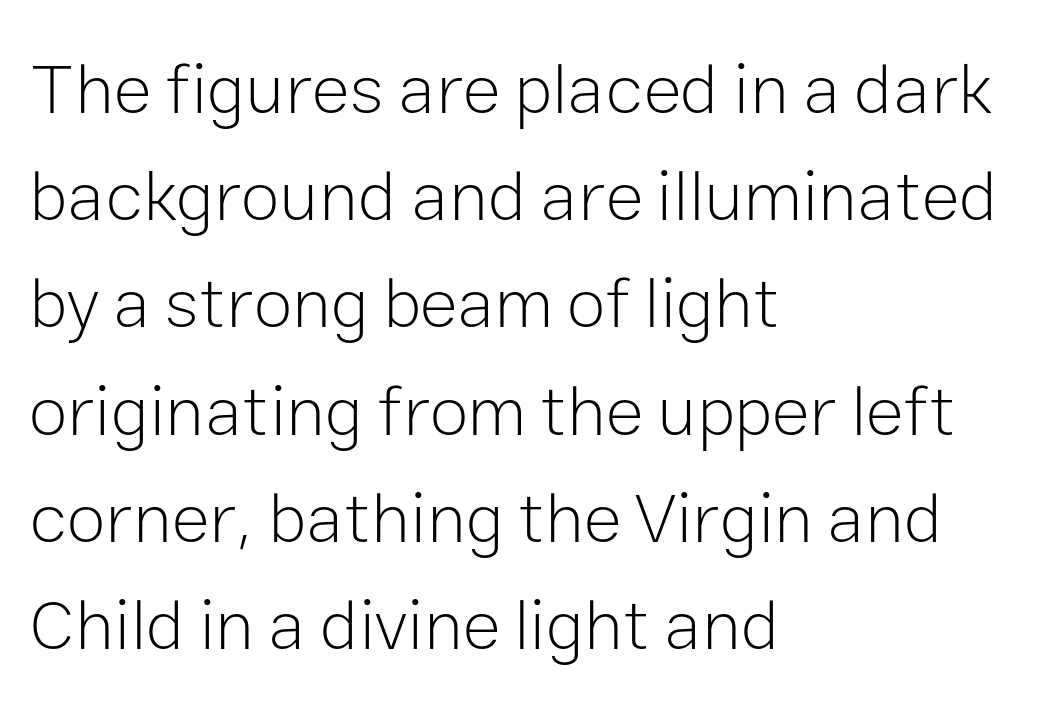
The specimen omits any rule beneath the text block's lines. Nothing unusual about the tracking: characters are spaced as the font intends. Classification — sans serif. Each line starts at the same left margin while the right side varies. On a weight scale, this lands at 450 or below. Ordinary non-slanted type is in use.
